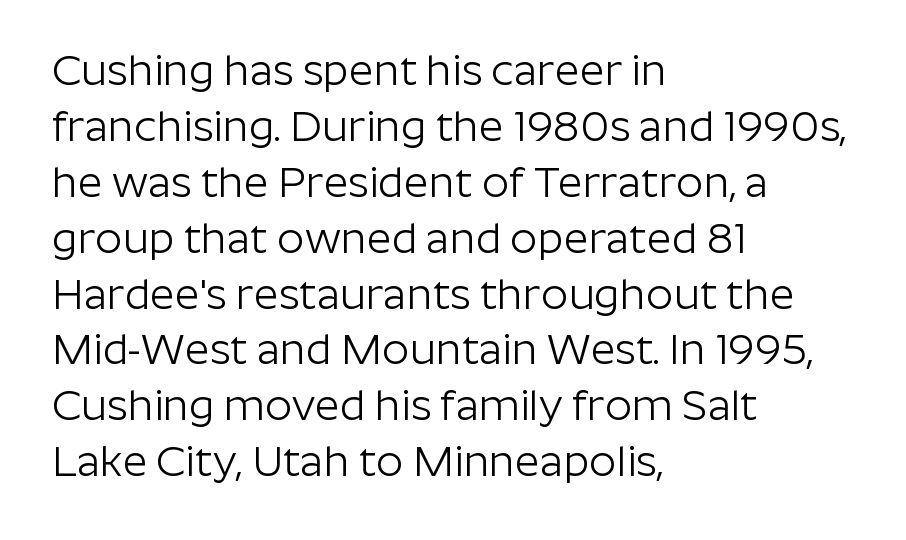
{"serif": "no", "italic": "no", "bold": "no", "weight": "light", "width": "normal", "stroke_contrast": "low", "x_height": "medium", "monospaced": "no", "underline": "no", "align": "left", "line_spacing": "normal", "line_spacing_ratio": 1.3, "letter_spacing": "normal", "letter_spacing_em": 0.0, "glyph_px": 43}
